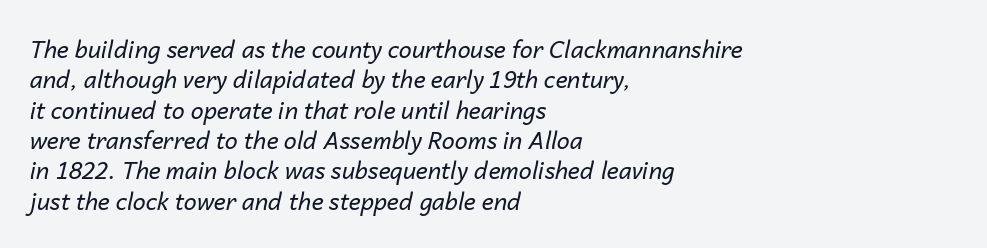
The image shows 23 px text type, italic (leaning right); set left-aligned, normal line spacing (1.32x), normal letter spacing, not underlined.
